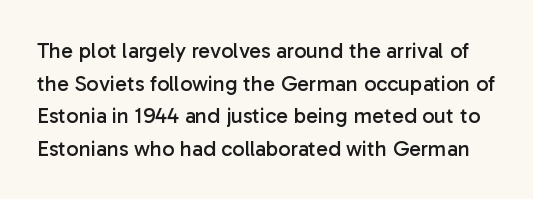
Q: Is the text bold? A: No.
Q: Is the text italic (slanted)? A: No, it is upright.
Q: Is the text underlined? A: No.
Q: Is the spacing between letters normal or unusually wide? A: Normal.
Q: Is the spacing between lines tight, normal or loose? A: Normal.
